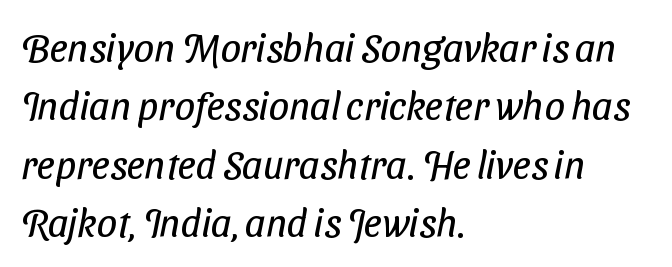
Q: Is the text bold? A: No.
Q: Is the typeface a serif or a sans-serif typeface? A: Sans-serif.
Q: Is the text underlined? A: No.
Q: How is the paragraph aligned? A: Left-aligned.
Q: Is the spacing between letters normal or unusually wide? A: Normal.
Q: Is the spacing between lines tight, normal or loose? A: Normal.
Q: Width (condensed, normal, or wide)? A: Condensed.
Q: Stroke contrast? A: Low.
Q: x-height? A: Medium.
Q: Monospaced? A: No.
